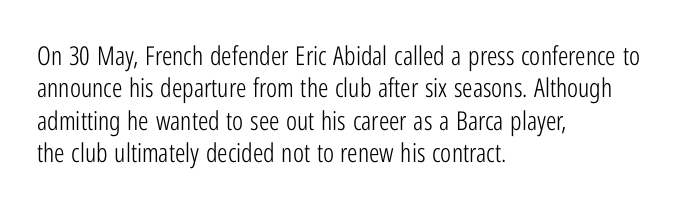
{"italic": "no", "bold": "no", "underline": "no", "align": "left", "line_spacing": "normal", "line_spacing_ratio": 1.25, "letter_spacing": "normal", "letter_spacing_em": 0.0, "glyph_px": 26}
